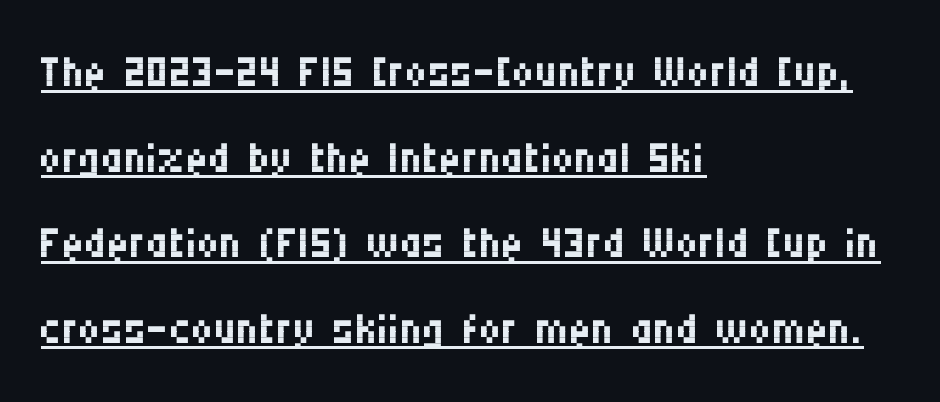
The image shows 62 px regular-weight, condensed sans-serif type, upright; set left-aligned, normal line spacing (1.38x), normal letter spacing, underlined; medium stroke contrast and a large x-height.
